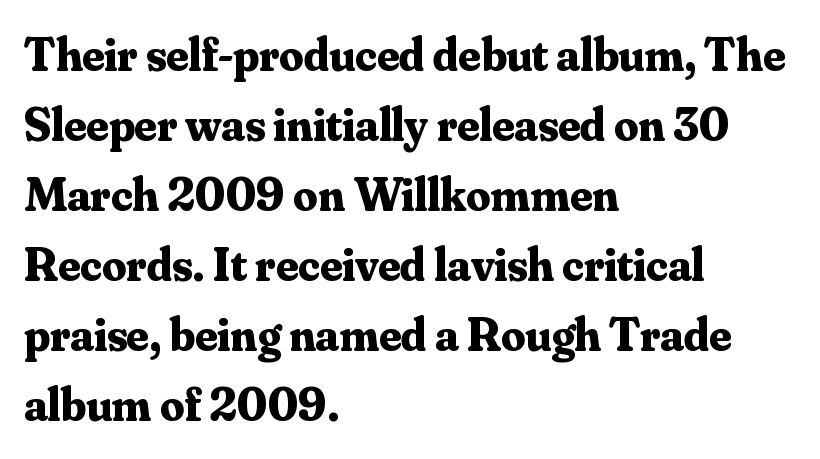
Q: Is the text bold? A: Yes.
Q: Is the text italic (slanted)? A: No, it is upright.
Q: Is the typeface a serif or a sans-serif typeface? A: Serif.
Q: Is the text underlined? A: No.
Q: How is the paragraph aligned? A: Left-aligned.
Q: Is the spacing between letters normal or unusually wide? A: Normal.
Q: Is the spacing between lines tight, normal or loose? A: Normal.
Q: Width (condensed, normal, or wide)? A: Normal.
Q: Stroke contrast? A: Medium.
Q: x-height? A: Small.
Q: Monospaced? A: No.
